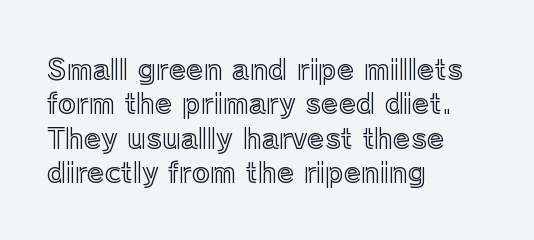
The image shows 28 px text type, upright; set left-aligned, line spacing 1.23x, normal letter spacing, not underlined; a medium x-height.
